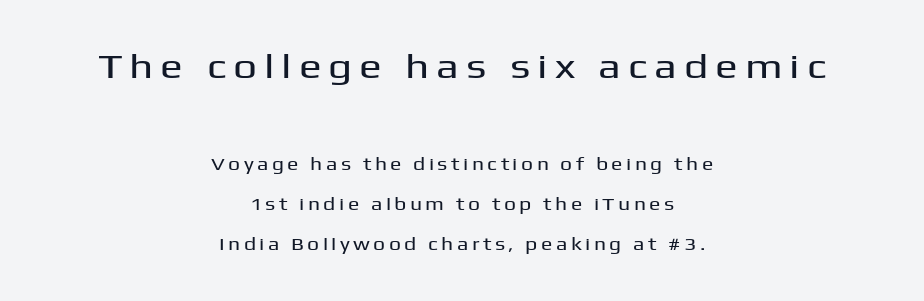
The image shows 34 px wide sans-serif type, upright; set centered, loose line spacing (2.37x), unusually wide letter spacing (+0.2 em), not underlined; the first (top) block is 2.0x larger; medium stroke contrast and a medium x-height.
